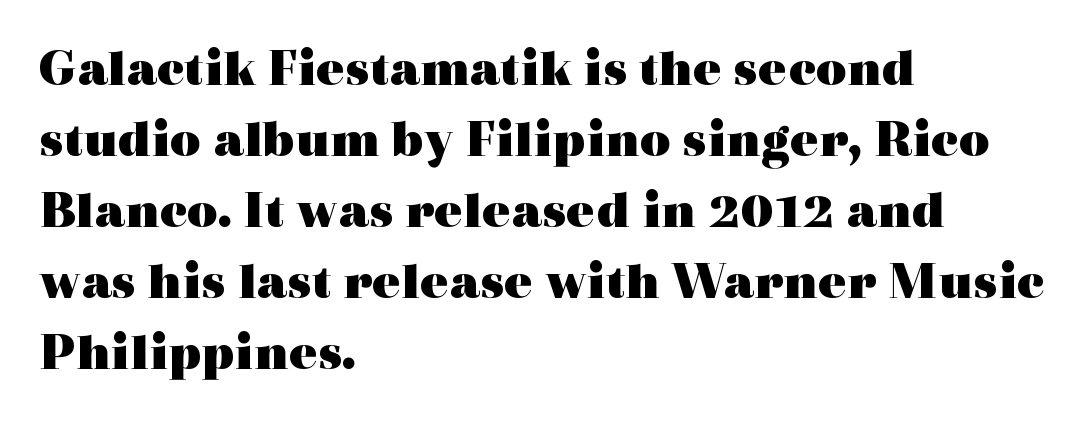
{"serif": "yes", "italic": "no", "bold": "yes", "weight": "heavy", "width": "wide", "x_height": "medium", "monospaced": "no", "underline": "no", "align": "left", "line_spacing": "normal", "line_spacing_ratio": 1.34, "letter_spacing": "normal", "letter_spacing_em": 0.0, "glyph_px": 53}
